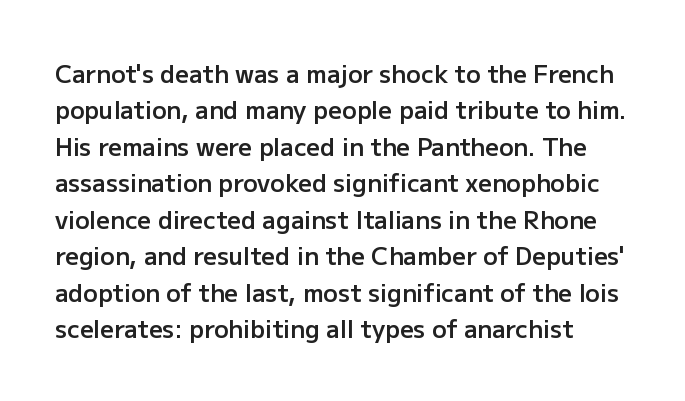
{"italic": "no", "bold": "semi", "underline": "no", "line_spacing": "normal", "line_spacing_ratio": 1.52, "letter_spacing": "normal", "letter_spacing_em": 0.0, "glyph_px": 24}
